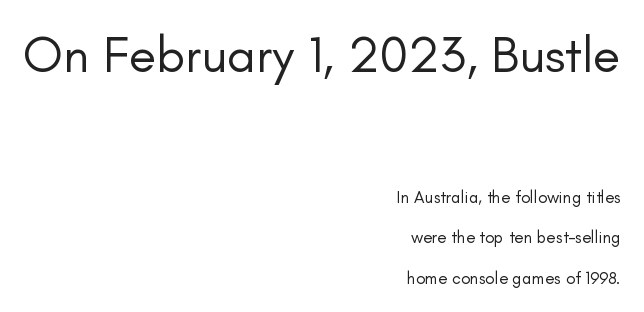
{"serif": "no", "italic": "no", "bold": "no", "weight": "regular", "width": "normal", "stroke_contrast": "low", "x_height": "small", "monospaced": "no", "underline": "no", "align": "right", "line_spacing": "loose", "line_spacing_ratio": 2.39, "letter_spacing": "normal", "letter_spacing_em": 0.0, "larger_block": "first", "size_ratio": 3.0, "glyph_px": 51}
